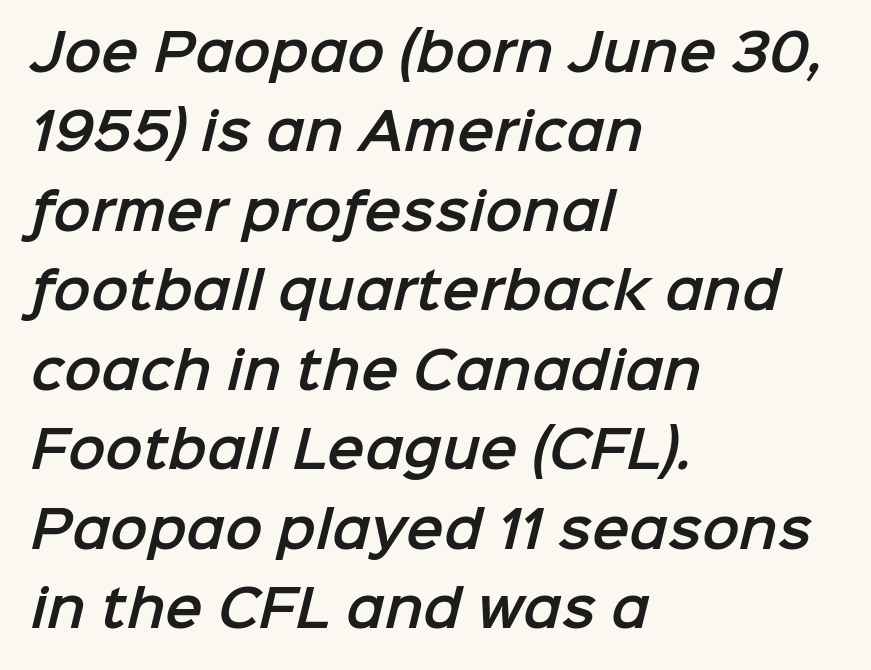
Q: Is the typeface a serif or a sans-serif typeface? A: Sans-serif.
Q: Is the text underlined? A: No.
Q: How is the paragraph aligned? A: Left-aligned.
Q: Is the spacing between letters normal or unusually wide? A: Normal.
Q: Is the spacing between lines tight, normal or loose? A: Normal.
Q: Width (condensed, normal, or wide)? A: Normal.
Q: Stroke contrast? A: Low.
Q: x-height? A: Medium.
Q: Monospaced? A: No.
